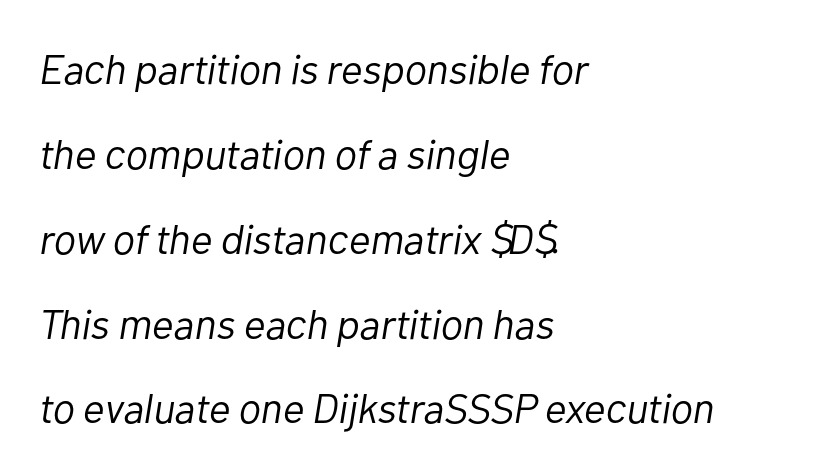
The image shows 42 px light type, italic (leaning right); set left-aligned, loose line spacing (2.02x), normal letter spacing, not underlined; low stroke contrast and a medium x-height.
